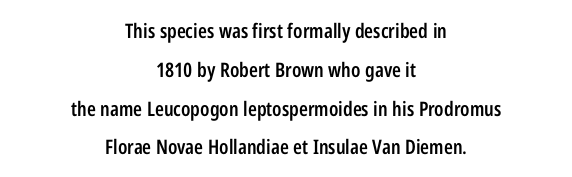
Q: Is the text bold? A: Semi-bold.
Q: Is the text italic (slanted)? A: No, it is upright.
Q: Is the text underlined? A: No.
Q: How is the paragraph aligned? A: Centered.
Q: Is the spacing between letters normal or unusually wide? A: Normal.
Q: Is the spacing between lines tight, normal or loose? A: Loose.
